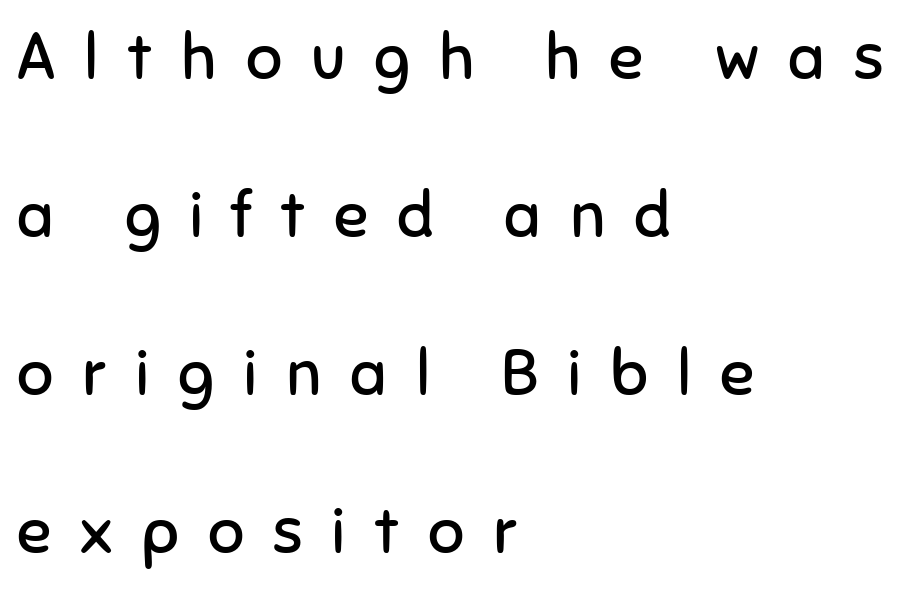
Weight: regular or lighter. The foot of each line stays bare and open. Do the letters lean? They stand straight. Do the characters align in a grid? No, the font is proportional. The vertical gap from one line to the next is large. Is the block centered? No — it sits flush against the left margin.
